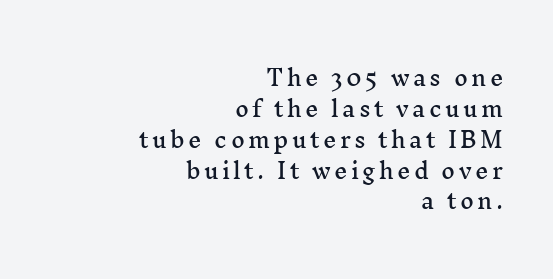
{"italic": "no", "underline": "no", "align": "right", "line_spacing": "normal", "line_spacing_ratio": 1.47, "glyph_px": 21}
